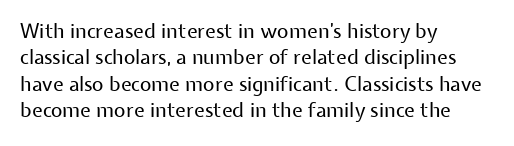
The image shows 20 px text type, upright; set left-aligned, normal line spacing (1.32x), normal letter spacing, not underlined.
